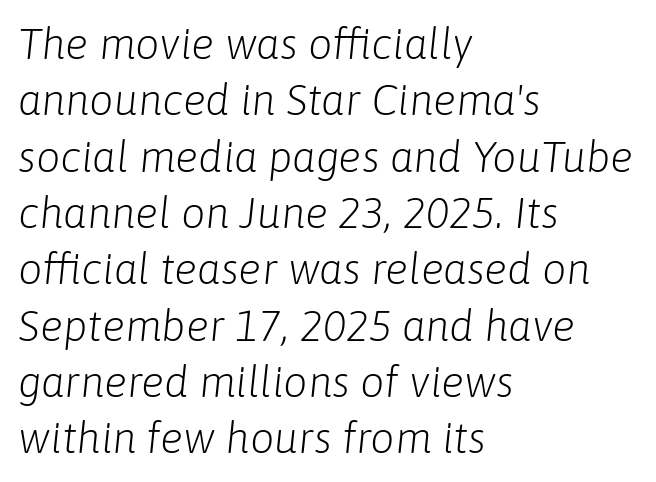
This is oblique type, the kind used for emphasis or titles. Varying glyph widths throughout — classic text-font behaviour. The space directly below the letters is spotless. This block has exactly the height ordinary leading produces. A student would call this left alignment; a typographer would say flush left, rag right.
